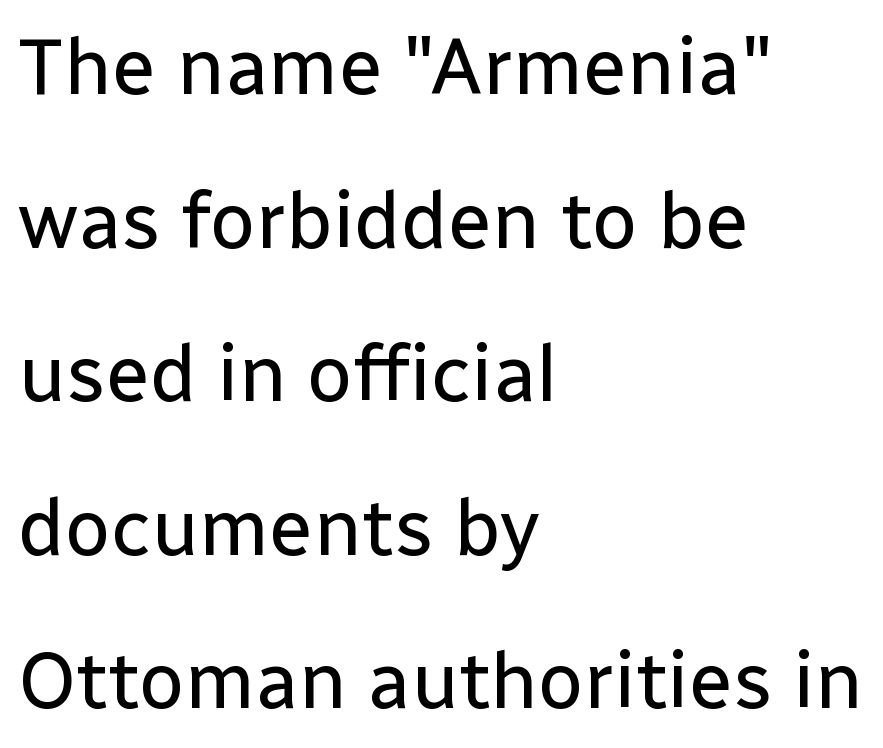
The foot of each line stays bare and open. Style check: upright. To sum up the face: it is a sans, with no serifs. How are the letters spaced? Ordinarily, with no added tracking. Is this a fixed-width face? No — the glyphs have proportional, varying widths. The rendering uses a large line-height, opening up the rows.
